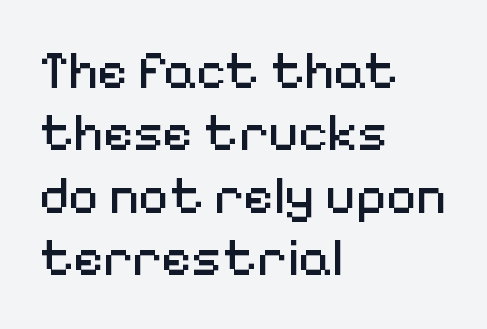
Q: Is the text bold? A: No.
Q: Is the text italic (slanted)? A: No, it is upright.
Q: Is the typeface a serif or a sans-serif typeface? A: Sans-serif.
Q: Is the text underlined? A: No.
Q: How is the paragraph aligned? A: Left-aligned.
Q: Is the spacing between letters normal or unusually wide? A: Normal.
Q: Width (condensed, normal, or wide)? A: Normal.
Q: Stroke contrast? A: Medium.
Q: x-height? A: Medium.
Q: Monospaced? A: No.
